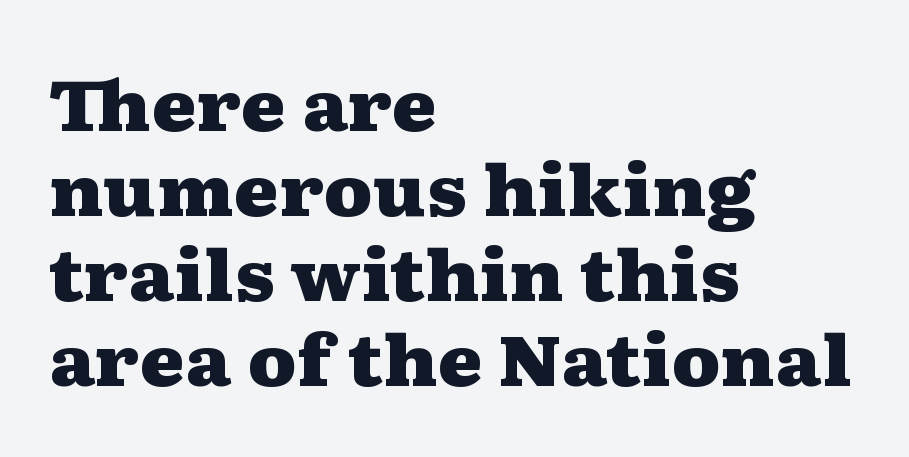
The image shows 69 px heavy, wide serif type, upright; set left-aligned, line spacing 1.23x, normal letter spacing, not underlined; medium stroke contrast and a medium x-height.
